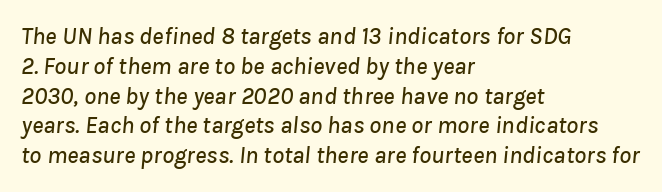
Q: Is the text italic (slanted)? A: Yes, it leans right by about 8 degrees.
Q: Is the text underlined? A: No.
Q: How is the paragraph aligned? A: Left-aligned.
Q: Is the spacing between letters normal or unusually wide? A: Normal.
